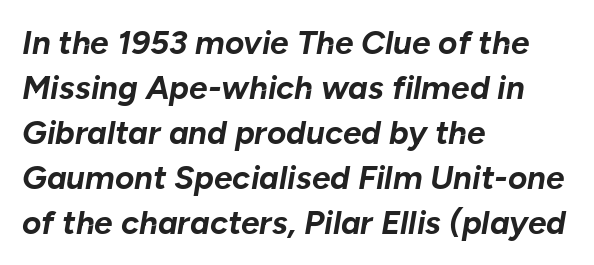
Does the lettering tilt? It does — this is italic. Caption: standard tracking, unaltered. The passage shown is typed in a proportional face where columns would drift. The gap between lines stays unmarked. The lines in this sample share a left origin and differ only in where they stop.
